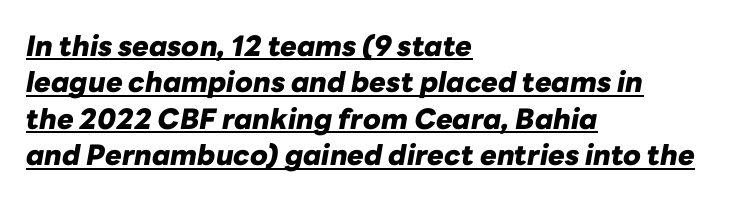
The image shows 28 px heavy type, italic (leaning right); set left-aligned, normal line spacing (1.3x), normal letter spacing, underlined; low stroke contrast and a medium x-height.
